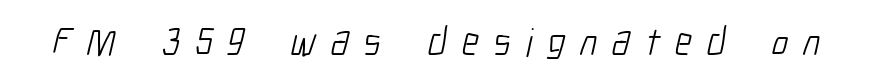
The image shows 39 px light, condensed sans-serif type; set unusually wide letter spacing (+0.38 em), not underlined; low stroke contrast and a medium x-height.
